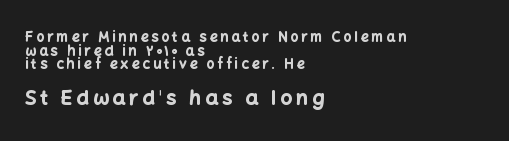
The image shows 20 px bold type, upright; set left-aligned, tight line spacing (0.97x), unusually wide letter spacing (+0.21 em), not underlined; the second (bottom) block is 1.43x larger.
